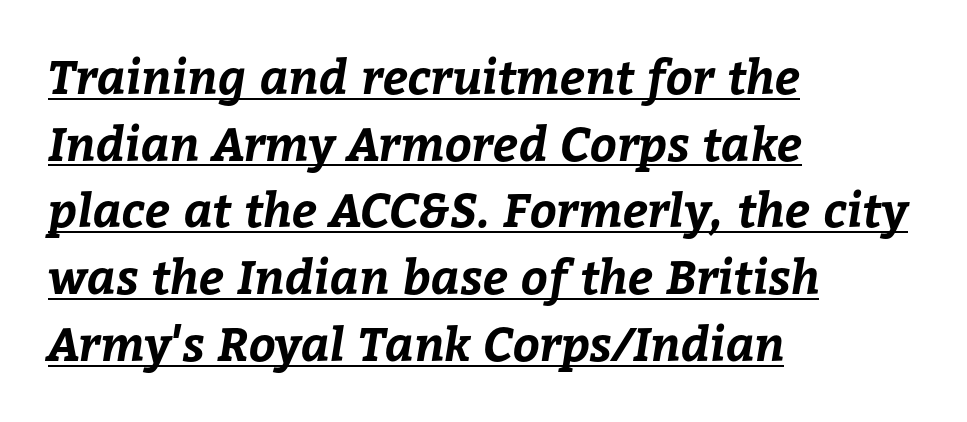
The image shows 47 px bold type; set left-aligned, normal line spacing (1.42x), normal letter spacing, underlined; low stroke contrast and a medium x-height.
